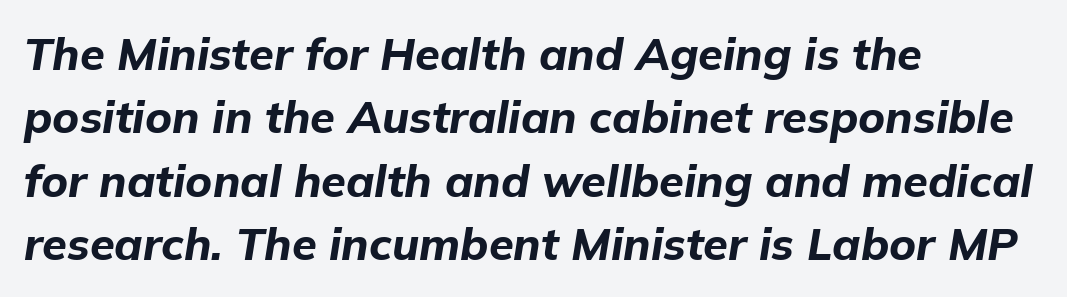
Q: Is the text bold? A: Yes.
Q: Is the text italic (slanted)? A: Yes, it leans right by about 9 degrees.
Q: Is the text underlined? A: No.
Q: How is the paragraph aligned? A: Left-aligned.
Q: Is the spacing between letters normal or unusually wide? A: Normal.
Q: Is the spacing between lines tight, normal or loose? A: Normal.
Q: Width (condensed, normal, or wide)? A: Normal.
Q: Stroke contrast? A: Low.
Q: x-height? A: Medium.
Q: Monospaced? A: No.
